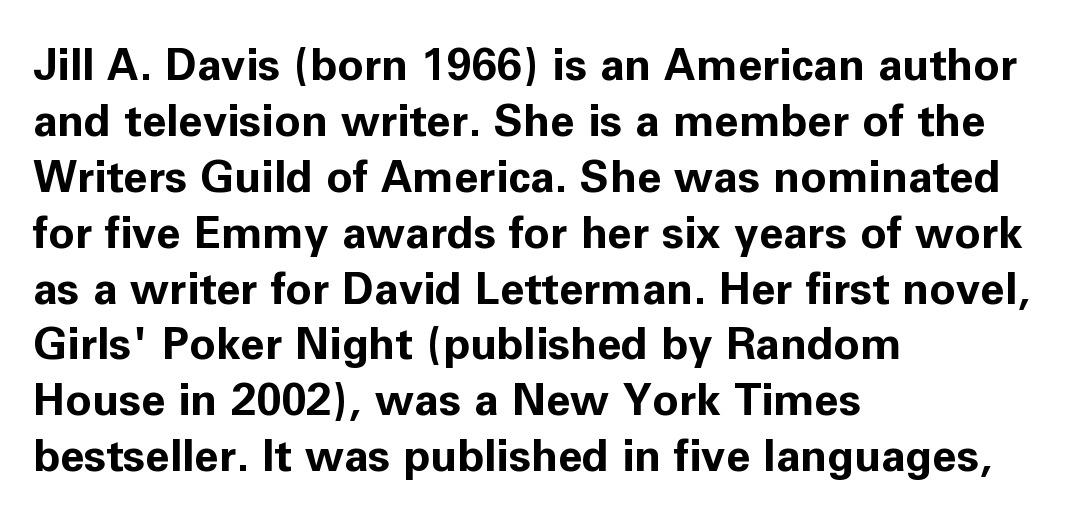
Q: Is the text bold? A: Yes.
Q: Is the text italic (slanted)? A: No, it is upright.
Q: Is the typeface a serif or a sans-serif typeface? A: Sans-serif.
Q: Is the text underlined? A: No.
Q: How is the paragraph aligned? A: Left-aligned.
Q: Is the spacing between letters normal or unusually wide? A: Normal.
Q: Is the spacing between lines tight, normal or loose? A: Normal.
Q: Width (condensed, normal, or wide)? A: Normal.
Q: Stroke contrast? A: Low.
Q: x-height? A: Medium.
Q: Monospaced? A: No.
